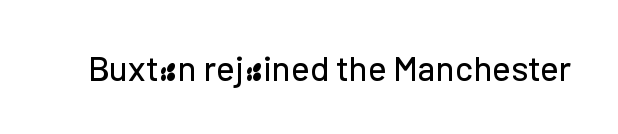
The words here are not underlined. Posture: upright roman. Each letter's strokes conclude bluntly, with no projecting serifs. Spacing between characters is what you'd get straight out of the box.
